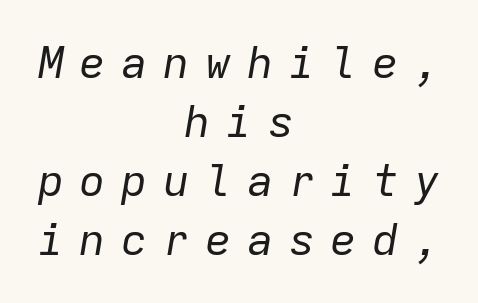
Q: Is the text bold? A: No.
Q: Is the text italic (slanted)? A: Yes, it leans right by about 9 degrees.
Q: Is the text underlined? A: No.
Q: How is the paragraph aligned? A: Centered.
Q: Is the spacing between letters normal or unusually wide? A: Unusually wide.
Q: Is the spacing between lines tight, normal or loose? A: Normal.
Q: Width (condensed, normal, or wide)? A: Normal.
Q: Stroke contrast? A: Low.
Q: x-height? A: Medium.
Q: Monospaced? A: Yes.
